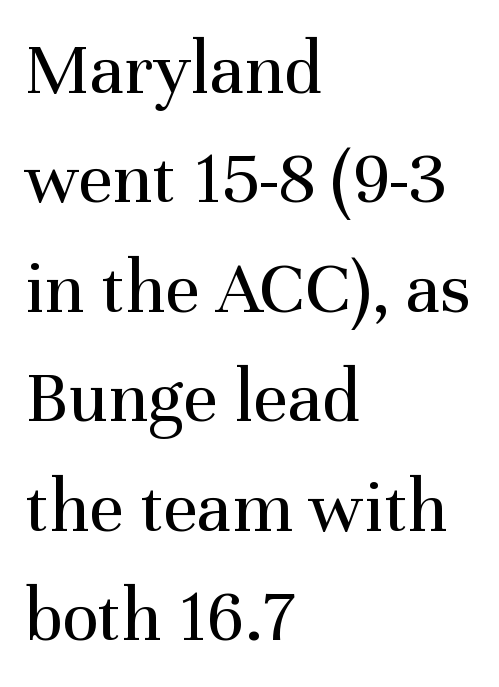
{"serif": "yes", "italic": "no", "bold": "no", "weight": "regular", "width": "normal", "stroke_contrast": "medium", "x_height": "medium", "monospaced": "no", "underline": "no", "align": "left", "line_spacing": "normal", "line_spacing_ratio": 1.44, "letter_spacing": "normal", "letter_spacing_em": 0.0, "glyph_px": 76}
